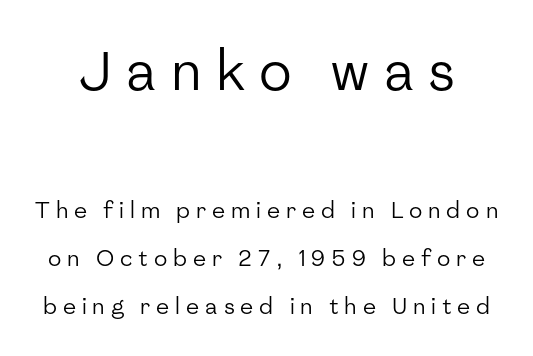
{"serif": "no", "italic": "no", "bold": "no", "weight": "regular", "width": "normal", "stroke_contrast": "low", "x_height": "medium", "monospaced": "no", "underline": "no", "line_spacing": "loose", "line_spacing_ratio": 2.18, "letter_spacing": "wide", "letter_spacing_em": 0.27, "larger_block": "first", "size_ratio": 2.45, "glyph_px": 54}
